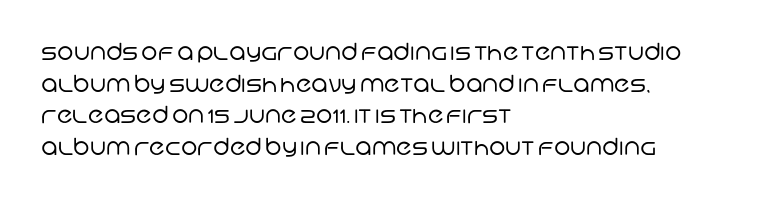
{"bold": "no", "underline": "no", "align": "left", "line_spacing": "normal", "line_spacing_ratio": 1.37, "letter_spacing": "normal", "letter_spacing_em": 0.0, "glyph_px": 23}
